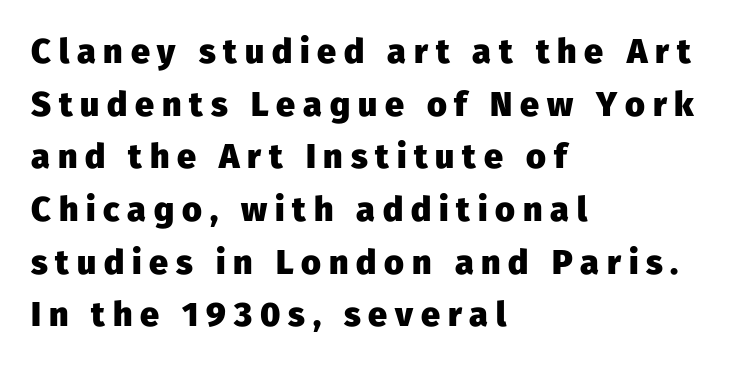
No italicization has been applied; the sample stays upright. You could only call the tracking loose — the letters float apart. Unmarked baselines from the first word to the last. Each glyph is drawn with heavy, bold strokes.
